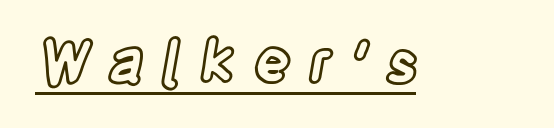
Tracking here is generous; glyphs stand well apart from one another. A rule runs beneath these lines of type. Varying glyph widths throughout — classic text-font behaviour.
